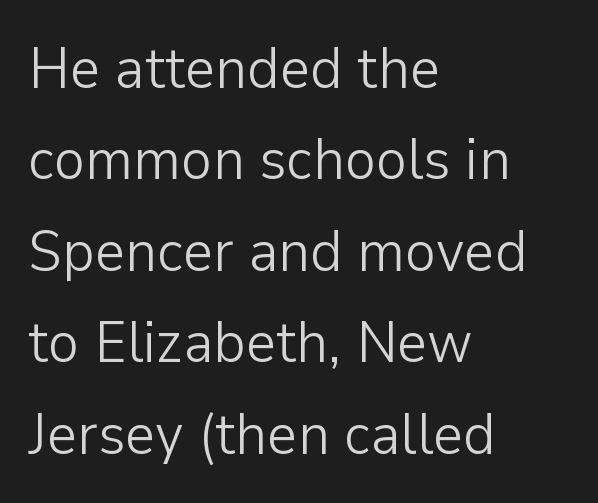
Q: Is the text bold? A: No.
Q: Is the text italic (slanted)? A: No, it is upright.
Q: Is the typeface a serif or a sans-serif typeface? A: Sans-serif.
Q: Is the text underlined? A: No.
Q: How is the paragraph aligned? A: Left-aligned.
Q: Is the spacing between letters normal or unusually wide? A: Normal.
Q: Is the spacing between lines tight, normal or loose? A: Normal.
Q: Width (condensed, normal, or wide)? A: Normal.
Q: Stroke contrast? A: Low.
Q: x-height? A: Medium.
Q: Monospaced? A: No.
